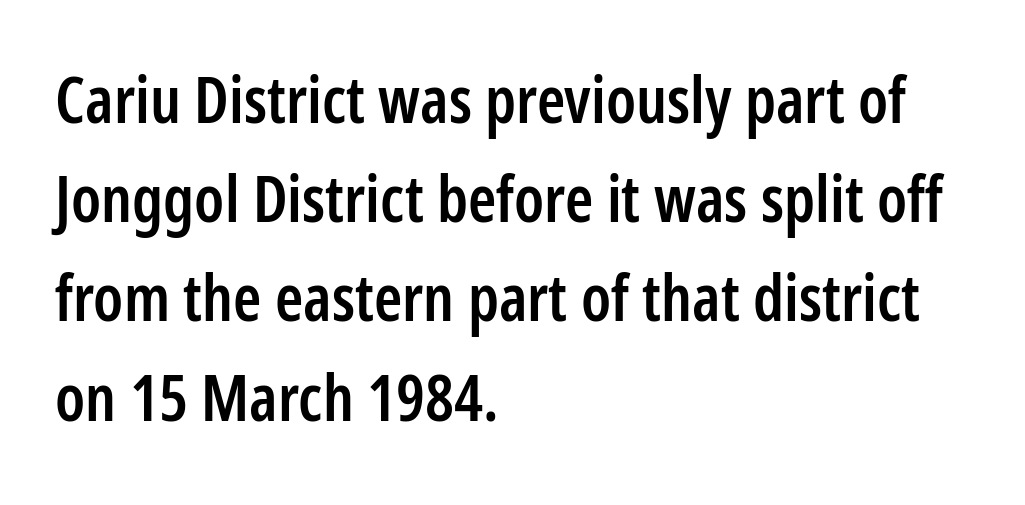
{"serif": "no", "italic": "no", "bold": "semi", "weight": "semibold", "width": "condensed", "stroke_contrast": "low", "x_height": "medium", "monospaced": "no", "underline": "no", "align": "left", "line_spacing": "normal", "line_spacing_ratio": 1.55, "letter_spacing": "normal", "letter_spacing_em": 0.0, "glyph_px": 64}
